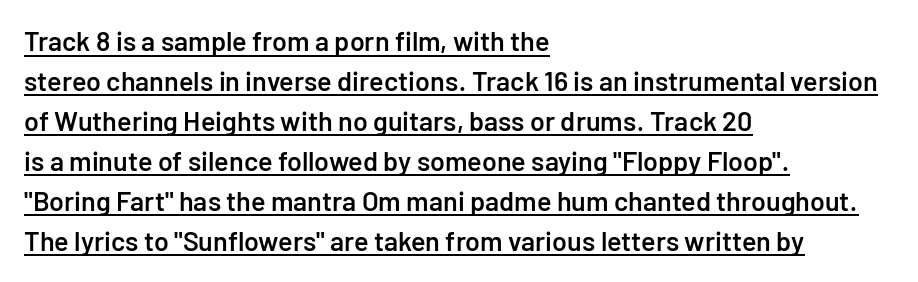
Here the glyphs are tracked normally, forming tight word shapes. Glance below the letters and you will spot a drawn line. The strokes are fattened partway — semibold, not bold. Reading down the block, your eye returns to a fixed left position each line.
